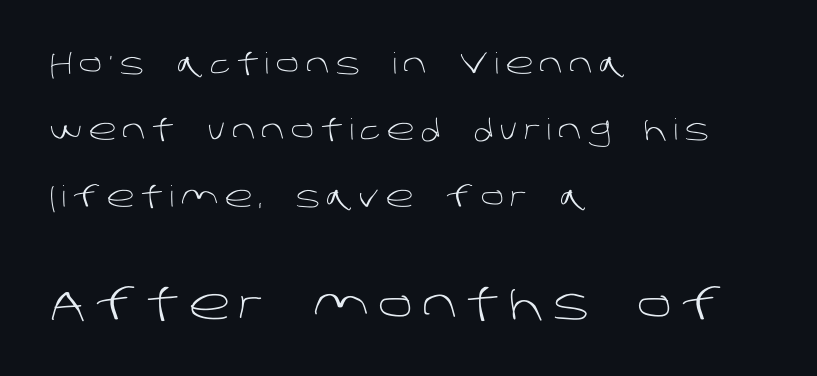
{"serif": "no", "bold": "no", "weight": "light", "width": "normal", "stroke_contrast": "low", "x_height": "large", "monospaced": "no", "underline": "no", "align": "left", "line_spacing": "loose", "line_spacing_ratio": 2.29, "letter_spacing": "wide", "letter_spacing_em": 0.22, "larger_block": "second", "size_ratio": 1.48, "glyph_px": 43}
